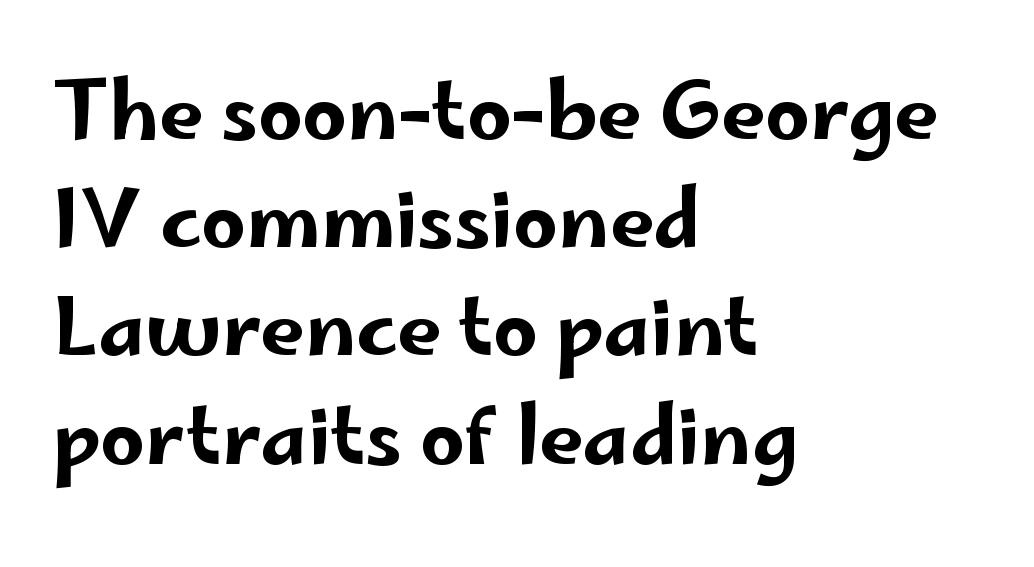
{"serif": "no", "italic": "no", "width": "wide", "stroke_contrast": "low", "x_height": "small", "monospaced": "no", "underline": "no", "align": "left", "line_spacing": "normal", "line_spacing_ratio": 1.37, "letter_spacing": "normal", "letter_spacing_em": 0.0, "glyph_px": 79}
